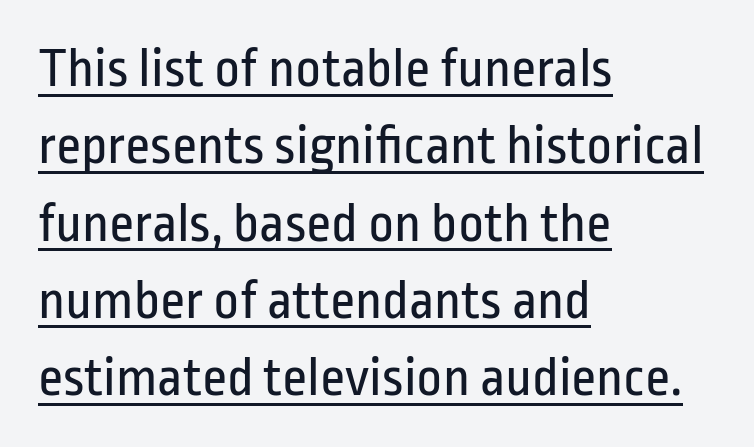
{"serif": "no", "italic": "no", "bold": "no", "weight": "regular", "width": "condensed", "stroke_contrast": "low", "x_height": "medium", "monospaced": "no", "underline": "yes", "align": "left", "line_spacing": "normal", "line_spacing_ratio": 1.38, "letter_spacing": "normal", "letter_spacing_em": 0.0, "glyph_px": 56}
